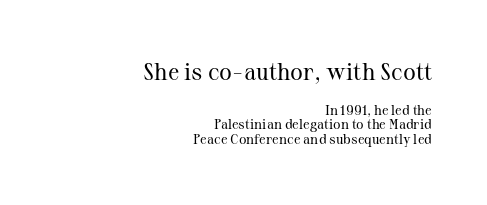
{"italic": "no", "bold": "no", "underline": "no", "align": "right", "line_spacing": "tight", "line_spacing_ratio": 1.06, "letter_spacing": "normal", "letter_spacing_em": 0.0, "larger_block": "first", "size_ratio": 1.71, "glyph_px": 24}
